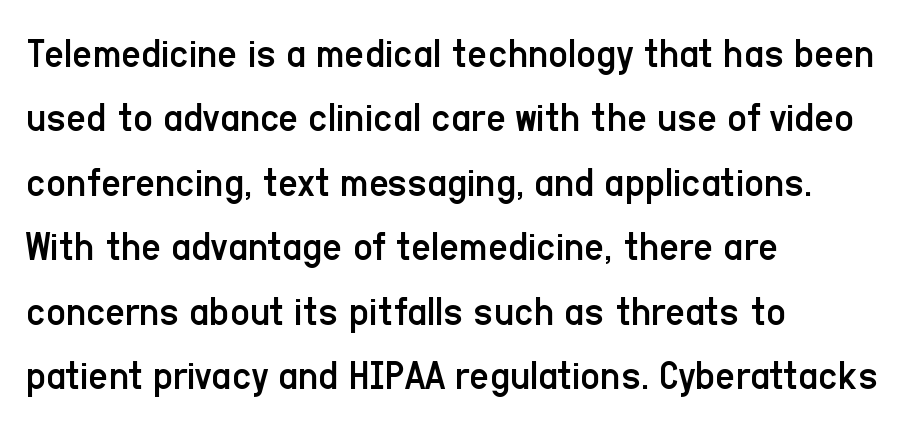
{"serif": "no", "italic": "no", "bold": "no", "weight": "regular", "width": "condensed", "stroke_contrast": "low", "x_height": "medium", "monospaced": "no", "underline": "no", "align": "left", "line_spacing": "normal", "line_spacing_ratio": 1.5, "letter_spacing": "normal", "letter_spacing_em": 0.0, "glyph_px": 43}
